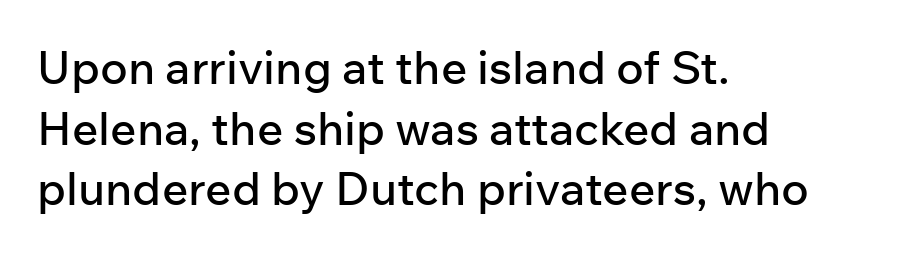
Q: Is the text italic (slanted)? A: No, it is upright.
Q: Is the typeface a serif or a sans-serif typeface? A: Sans-serif.
Q: Is the text underlined? A: No.
Q: How is the paragraph aligned? A: Left-aligned.
Q: Is the spacing between letters normal or unusually wide? A: Normal.
Q: Is the spacing between lines tight, normal or loose? A: Normal.
Q: Width (condensed, normal, or wide)? A: Normal.
Q: Stroke contrast? A: Low.
Q: x-height? A: Medium.
Q: Monospaced? A: No.
